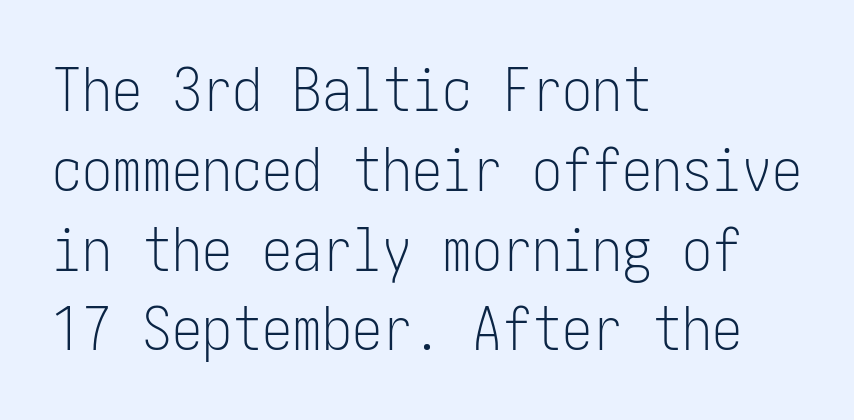
The image shows 60 px light, condensed sans-serif type, upright; set left-aligned, normal line spacing (1.33x), normal letter spacing, not underlined; low stroke contrast and a medium x-height.
